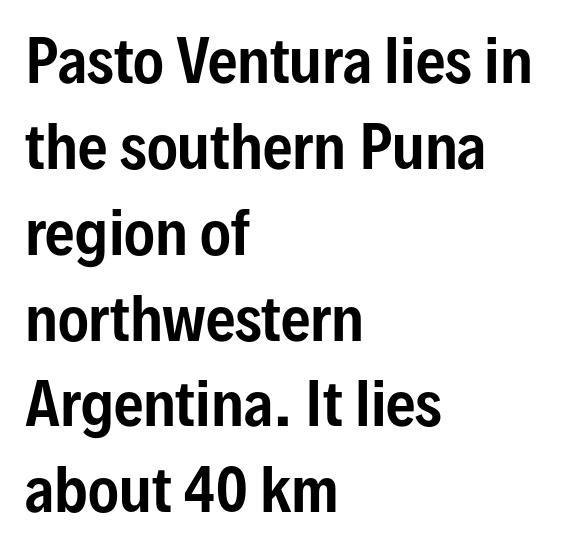
Bare-footed words on every line. Serifs: no, the terminals of the letterforms are clean. Normally led — the rows are evenly, conventionally spaced. It's the straight-up-and-down kind of type. Words appear dense and cohesive because spacing is normal. Here the designer chose a conventional face with non-uniform glyph widths.
